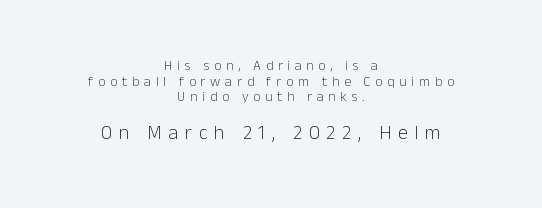
{"italic": "no", "bold": "no", "underline": "no", "align": "center", "line_spacing": "tight", "line_spacing_ratio": 1.11, "letter_spacing": "wide", "letter_spacing_em": 0.34, "larger_block": "second", "size_ratio": 1.43, "glyph_px": 20}
